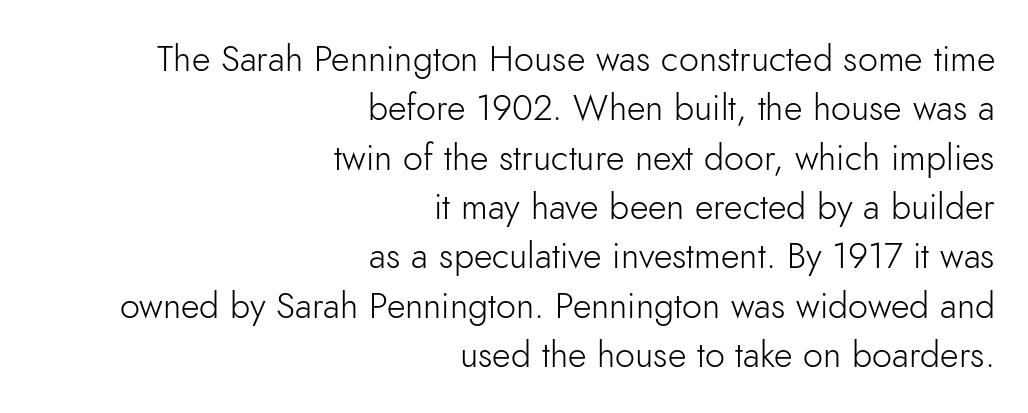
Q: Is the text bold? A: No.
Q: Is the text italic (slanted)? A: No, it is upright.
Q: Is the typeface a serif or a sans-serif typeface? A: Sans-serif.
Q: Is the text underlined? A: No.
Q: How is the paragraph aligned? A: Right-aligned.
Q: Is the spacing between letters normal or unusually wide? A: Normal.
Q: Is the spacing between lines tight, normal or loose? A: Normal.
Q: Width (condensed, normal, or wide)? A: Normal.
Q: Stroke contrast? A: Low.
Q: x-height? A: Small.
Q: Monospaced? A: No.
